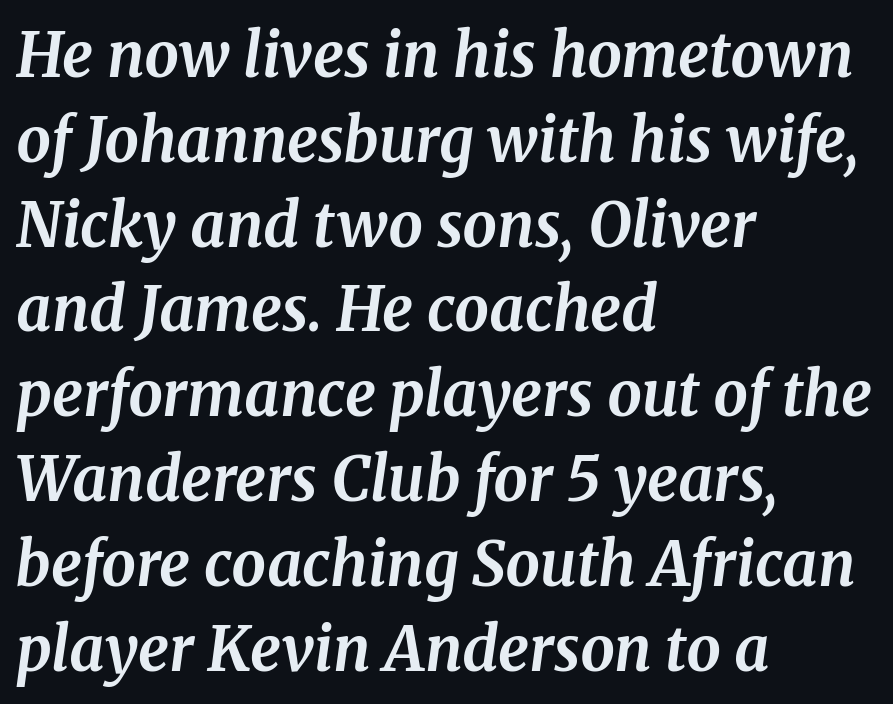
A typesetter would mark this as italic. A typesetter would call this zero additional tracking. Stroke thickness is high; the sample reads as a true bold. Proportional: the letters do not fall into vertical columns.
